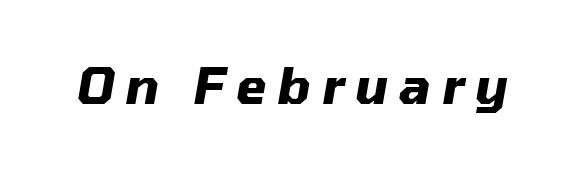
The image shows 49 px heavy type, italic (leaning right); set unusually wide letter spacing (+0.23 em), not underlined; medium stroke contrast and a medium x-height.
